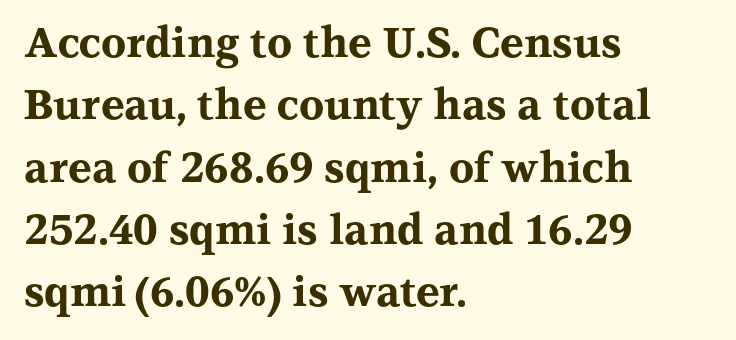
Q: Is the text bold? A: Yes.
Q: Is the text italic (slanted)? A: No, it is upright.
Q: Is the typeface a serif or a sans-serif typeface? A: Serif.
Q: Is the text underlined? A: No.
Q: How is the paragraph aligned? A: Left-aligned.
Q: Is the spacing between letters normal or unusually wide? A: Normal.
Q: Is the spacing between lines tight, normal or loose? A: Normal.
Q: Width (condensed, normal, or wide)? A: Wide.
Q: Stroke contrast? A: Medium.
Q: x-height? A: Medium.
Q: Monospaced? A: No.
